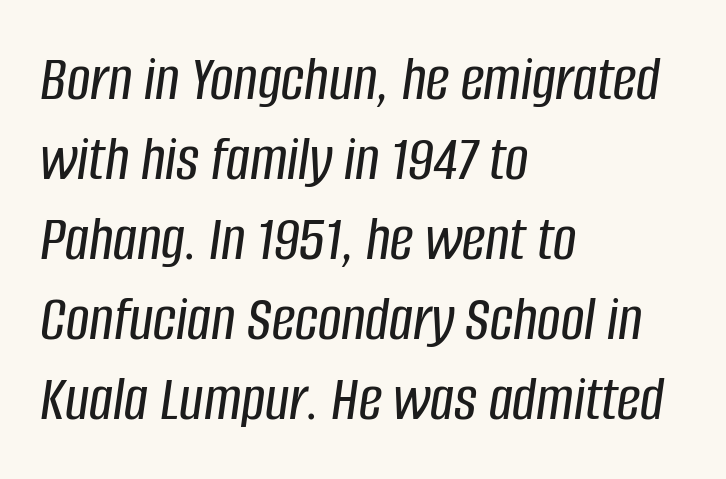
Q: Is the text italic (slanted)? A: Yes, it leans right by about 8 degrees.
Q: Is the text underlined? A: No.
Q: How is the paragraph aligned? A: Left-aligned.
Q: Is the spacing between letters normal or unusually wide? A: Normal.
Q: Width (condensed, normal, or wide)? A: Condensed.
Q: Stroke contrast? A: Low.
Q: x-height? A: Large.
Q: Monospaced? A: No.
